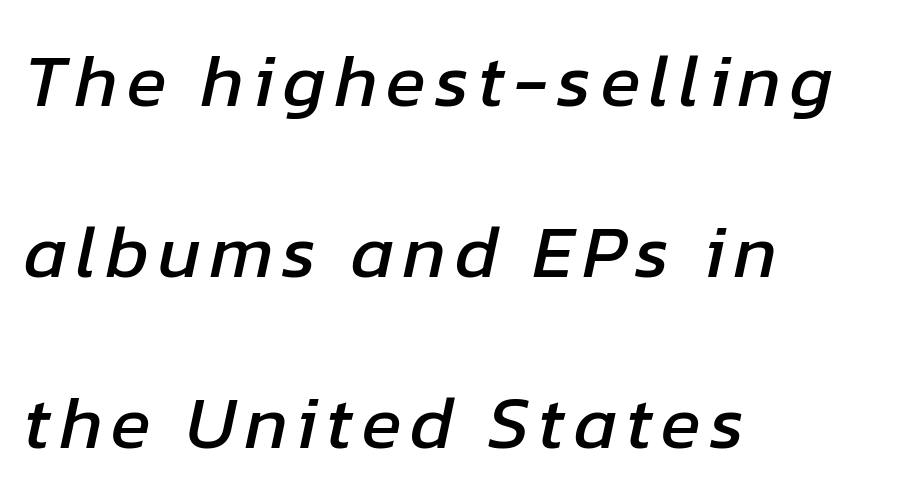
Quick note: italic. Is the block centered? No — it sits flush against the left margin. Think of a printed novel: that variable character pitch is what you see here. The line-height multiplier appears high, well above default. Anything drawn beneath the words? Only blank space.
